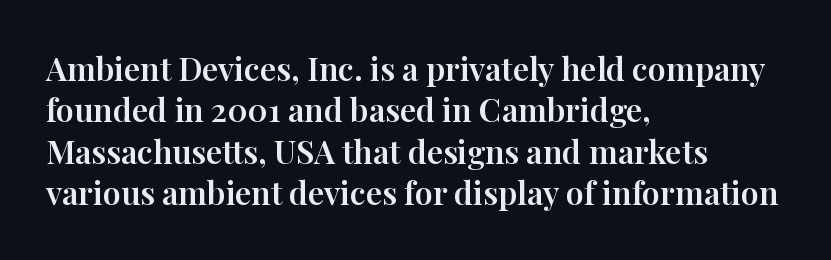
The image shows 32 px serif type, upright; set left-aligned, normal line spacing (1.29x), normal letter spacing, not underlined; high stroke contrast and a medium x-height.
